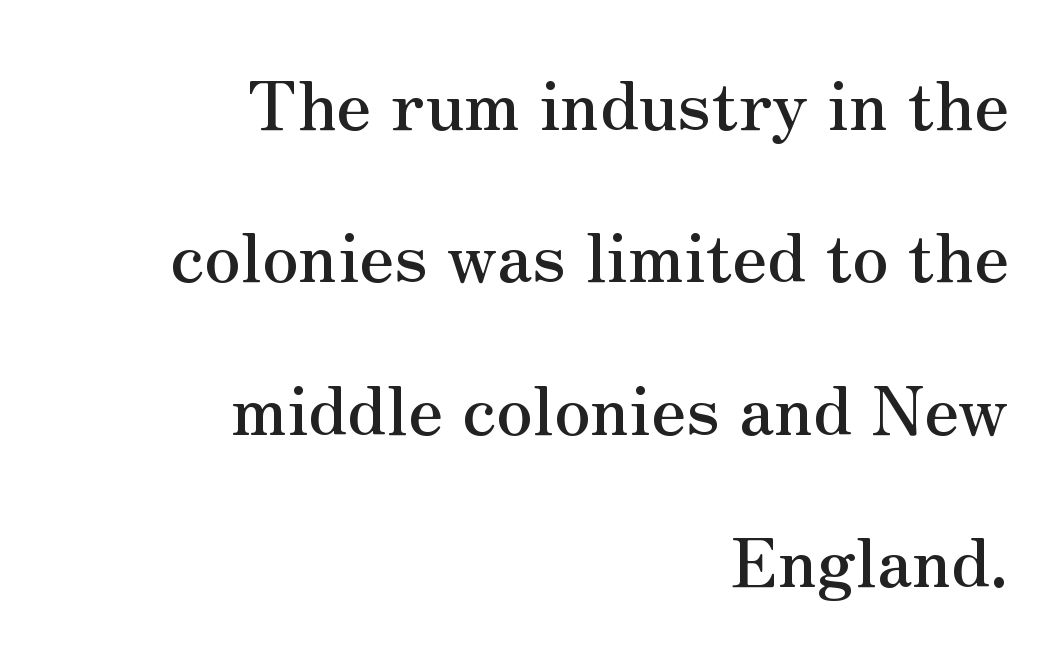
In terms of letterspacing, this is plain default setting. The face used here is seriffed, in the tradition of book romans. One-word summary of the alignment: right. Proportional: the letters do not fall into vertical columns. When letters stand straight like this, we call the style roman or upright.
